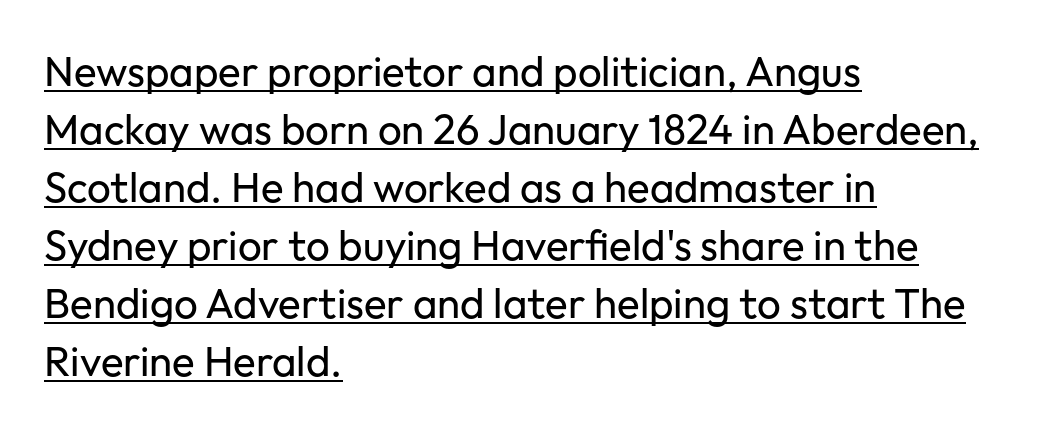
The image shows 42 px regular-weight sans-serif type, upright; set left-aligned, normal line spacing (1.38x), normal letter spacing, underlined; low stroke contrast and a medium x-height.
